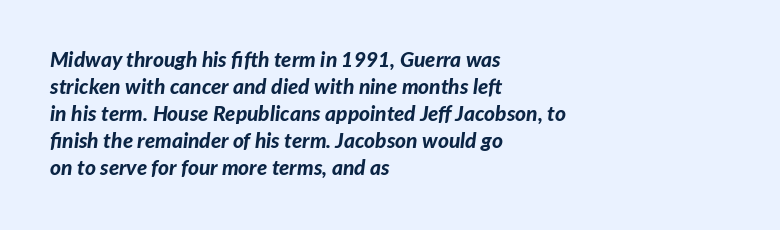
The image shows 21 px bold type, italic (leaning right); set left-aligned, normal line spacing (1.28x), normal letter spacing, not underlined.
